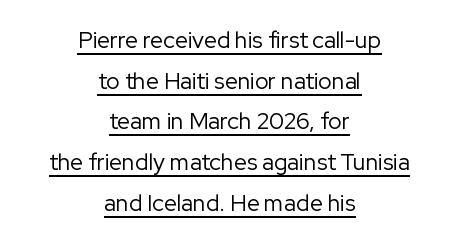
{"italic": "no", "bold": "no", "underline": "yes", "align": "center", "line_spacing_ratio": 1.77, "letter_spacing": "normal", "letter_spacing_em": 0.0, "glyph_px": 23}
